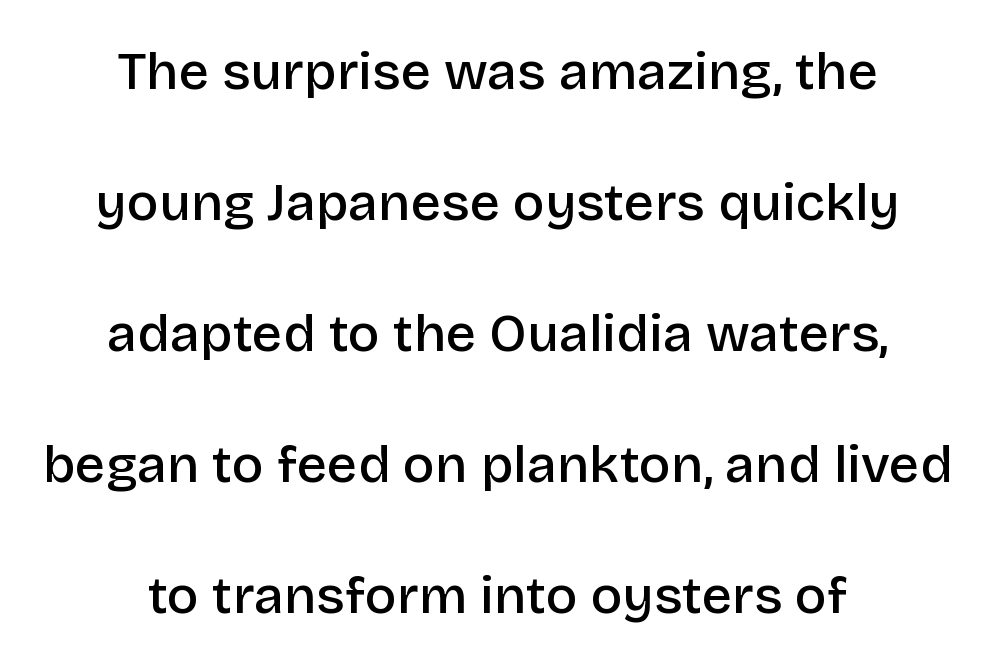
The image shows 53 px semibold sans-serif type, upright; set centered, loose line spacing (2.47x), normal letter spacing, not underlined; low stroke contrast and a large x-height.
